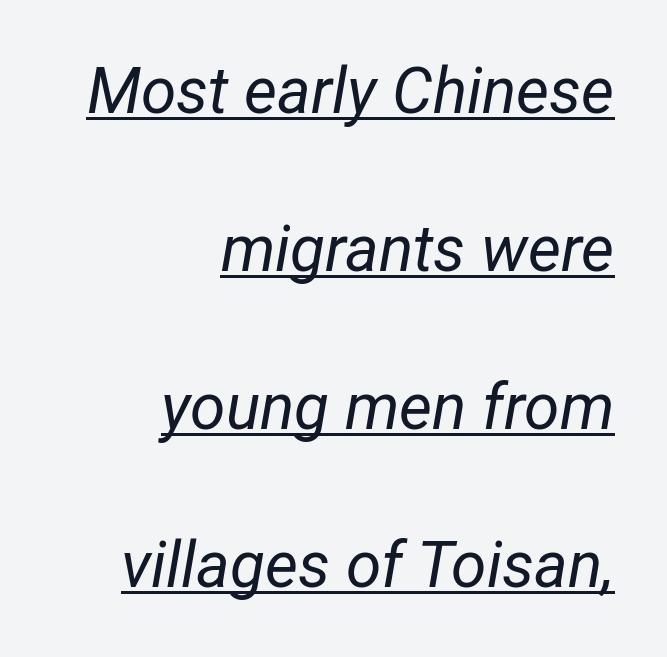
The image shows 64 px regular-weight, condensed type, italic (leaning right); set right-aligned, loose line spacing (2.47x), normal letter spacing, underlined; low stroke contrast and a medium x-height.
